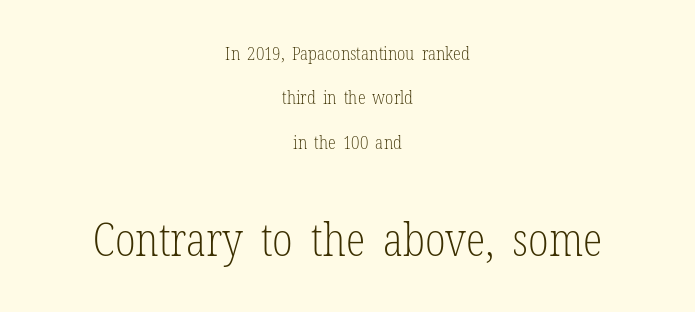
The glyphs are unaccompanied by any horizontal stroke below them. Caption: standard tracking, unaltered. Each new line begins a long way beneath the previous one. This layout puts the modest block above and the oversized block below.
